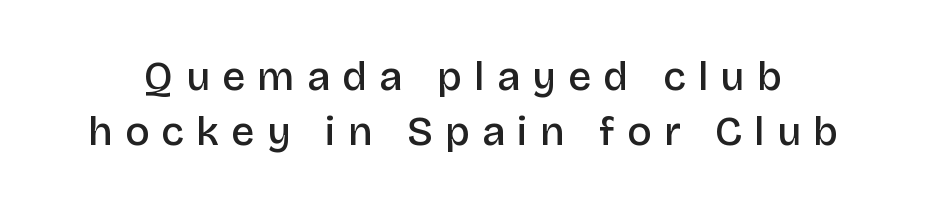
{"serif": "no", "italic": "no", "bold": "semi", "weight": "semibold", "width": "normal", "stroke_contrast": "low", "x_height": "large", "monospaced": "no", "underline": "no", "line_spacing": "normal", "line_spacing_ratio": 1.35, "letter_spacing": "wide", "letter_spacing_em": 0.3, "glyph_px": 41}
